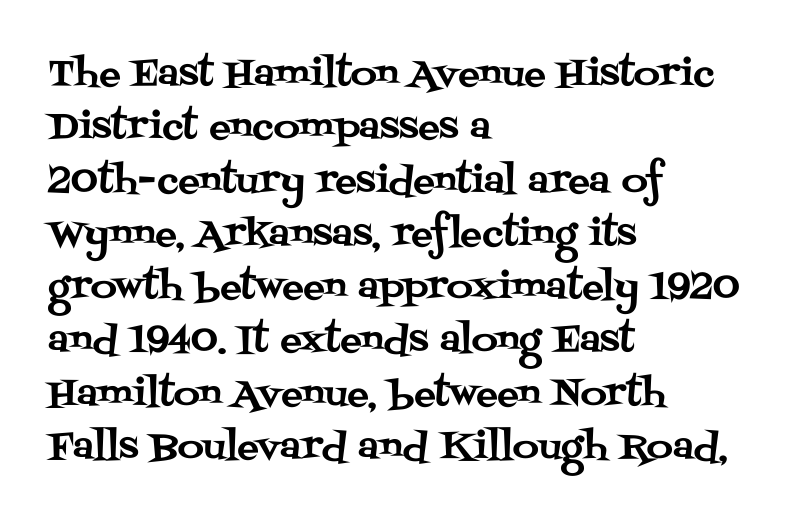
What stands out about the letter spacing? Nothing — it is the standard amount. Only glyphs here, with clear space below each row. Unlike a clean sans, this face finishes its strokes with serifs. A student would call this left alignment; a typographer would say flush left, rag right.
